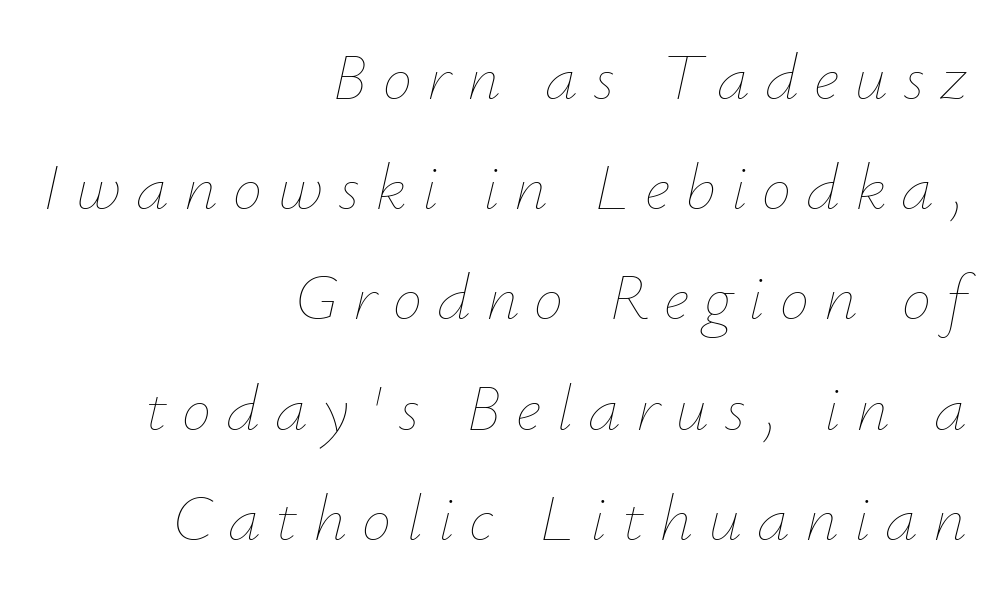
{"italic": "yes", "lean": "right", "slant_degrees": 12, "bold": "no", "weight": "thin", "width": "normal", "stroke_contrast": "low", "x_height": "small", "monospaced": "no", "underline": "no", "align": "right", "line_spacing": "normal", "line_spacing_ratio": 1.67, "letter_spacing": "wide", "letter_spacing_em": 0.23, "glyph_px": 66}
